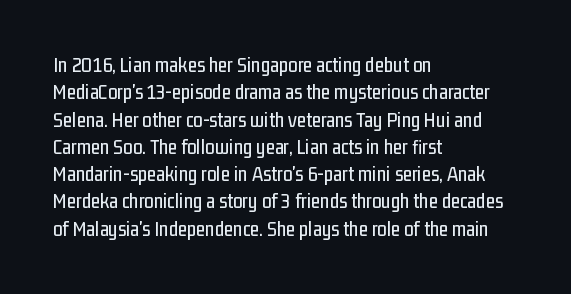
Q: Is the text italic (slanted)? A: No, it is upright.
Q: Is the text underlined? A: No.
Q: How is the paragraph aligned? A: Left-aligned.
Q: Is the spacing between letters normal or unusually wide? A: Normal.
Q: Is the spacing between lines tight, normal or loose? A: Normal.
